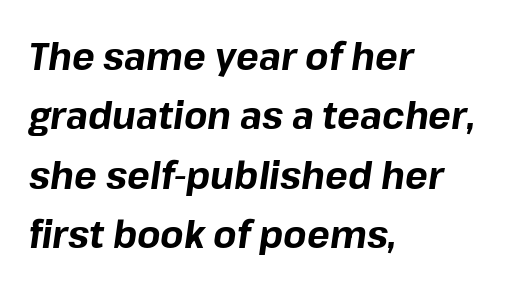
The image shows 38 px bold type, italic (leaning right); set left-aligned, normal line spacing (1.56x), normal letter spacing, not underlined; low stroke contrast and a medium x-height.
